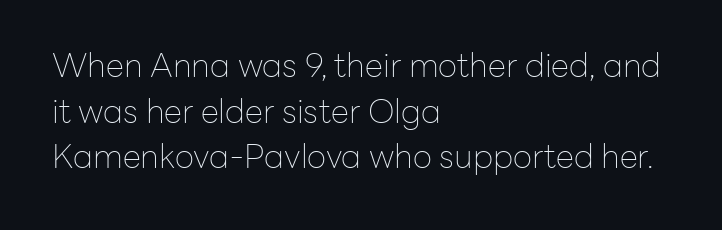
Q: Is the text bold? A: No.
Q: Is the text italic (slanted)? A: No, it is upright.
Q: Is the typeface a serif or a sans-serif typeface? A: Sans-serif.
Q: Is the text underlined? A: No.
Q: How is the paragraph aligned? A: Left-aligned.
Q: Is the spacing between letters normal or unusually wide? A: Normal.
Q: Is the spacing between lines tight, normal or loose? A: Normal.
Q: Width (condensed, normal, or wide)? A: Normal.
Q: Stroke contrast? A: Low.
Q: x-height? A: Medium.
Q: Monospaced? A: No.
